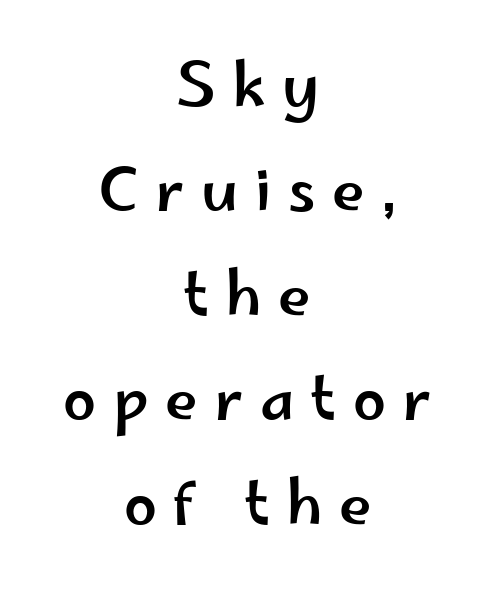
Q: Is the text italic (slanted)? A: No, it is upright.
Q: Is the typeface a serif or a sans-serif typeface? A: Sans-serif.
Q: Is the text underlined? A: No.
Q: How is the paragraph aligned? A: Centered.
Q: Is the spacing between letters normal or unusually wide? A: Unusually wide.
Q: Width (condensed, normal, or wide)? A: Wide.
Q: Stroke contrast? A: Low.
Q: x-height? A: Small.
Q: Monospaced? A: No.
